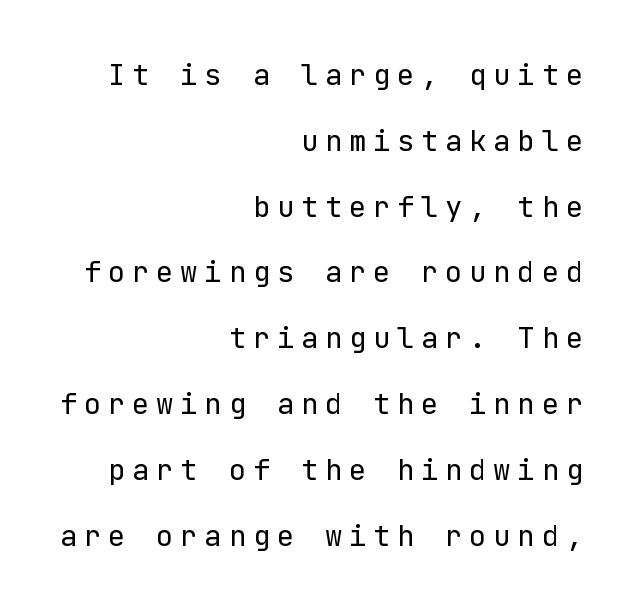
The image shows 29 px regular-weight sans-serif type, upright; set right-aligned, loose line spacing (2.27x), unusually wide letter spacing (+0.23 em), not underlined; low stroke contrast and a medium x-height.
